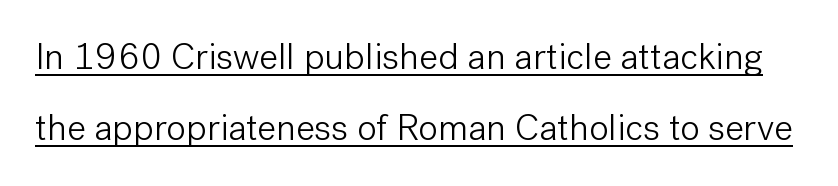
Q: Is the text bold? A: No.
Q: Is the text italic (slanted)? A: No, it is upright.
Q: Is the typeface a serif or a sans-serif typeface? A: Sans-serif.
Q: Is the text underlined? A: Yes.
Q: Is the spacing between letters normal or unusually wide? A: Normal.
Q: Is the spacing between lines tight, normal or loose? A: Loose.
Q: Width (condensed, normal, or wide)? A: Normal.
Q: Stroke contrast? A: Low.
Q: x-height? A: Medium.
Q: Monospaced? A: No.
